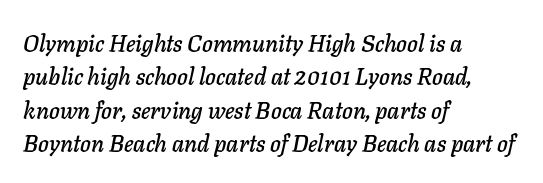
{"italic": "yes", "lean": "right", "slant_degrees": 11, "underline": "no", "align": "left", "line_spacing": "normal", "line_spacing_ratio": 1.45, "letter_spacing": "normal", "letter_spacing_em": 0.0, "glyph_px": 23}
